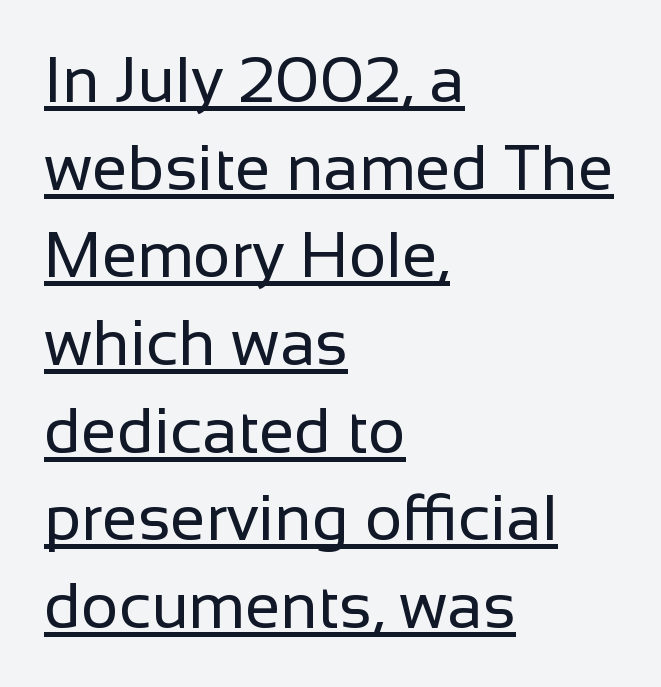
{"serif": "no", "italic": "no", "bold": "no", "weight": "regular", "width": "normal", "stroke_contrast": "low", "x_height": "medium", "monospaced": "no", "underline": "yes", "align": "left", "line_spacing": "normal", "line_spacing_ratio": 1.37, "letter_spacing": "normal", "letter_spacing_em": 0.0, "glyph_px": 64}
